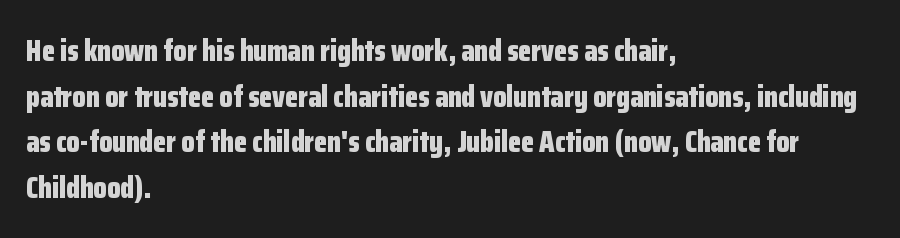
{"serif": "no", "italic": "no", "bold": "yes", "weight": "bold", "width": "condensed", "stroke_contrast": "low", "x_height": "medium", "monospaced": "no", "underline": "no", "align": "left", "line_spacing": "normal", "line_spacing_ratio": 1.52, "letter_spacing": "normal", "letter_spacing_em": 0.0, "glyph_px": 30}
